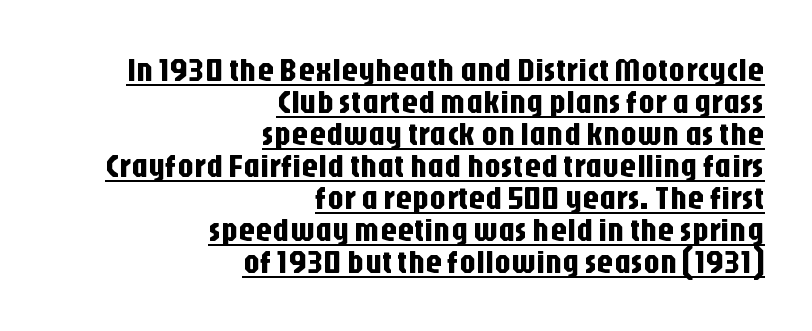
You can tell it's not italic because the verticals are truly vertical. The rendering uses natural spacing where letterforms have individual widths. How would I describe the line gaps? Narrow and economical. Notice how a bar underscores the lettering throughout. Are there feet on the stems? There aren't — it's a sans.
